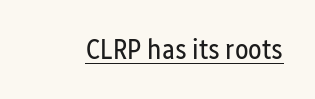
Characters follow at the spacing the type designer built in. The letters look calm and open, with moderate or lighter stems. Every word sits above its own underline. This sample has the flowing, uneven cadence of proportional lettering. Check where the strokes stop: nothing finishes them off — pure sans.
